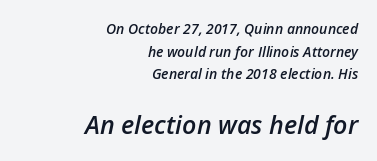
Q: Is the text bold? A: Semi-bold.
Q: Is the text italic (slanted)? A: Yes, it leans right by about 12 degrees.
Q: Is the text underlined? A: No.
Q: How is the paragraph aligned? A: Right-aligned.
Q: Is the spacing between letters normal or unusually wide? A: Normal.
Q: Is the spacing between lines tight, normal or loose? A: Normal.
Q: Which block of text is set in a larger size, the first (top) or the second (bottom)? A: The second (bottom) one.
